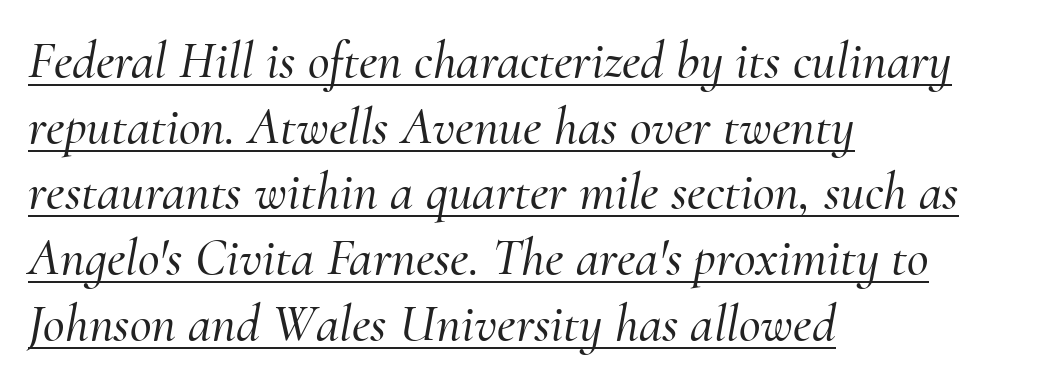
Q: Is the text italic (slanted)? A: Yes, it leans right by about 10 degrees.
Q: Is the typeface a serif or a sans-serif typeface? A: Serif.
Q: Is the text underlined? A: Yes.
Q: How is the paragraph aligned? A: Left-aligned.
Q: Is the spacing between letters normal or unusually wide? A: Normal.
Q: Width (condensed, normal, or wide)? A: Normal.
Q: Stroke contrast? A: Medium.
Q: x-height? A: Small.
Q: Monospaced? A: No.
